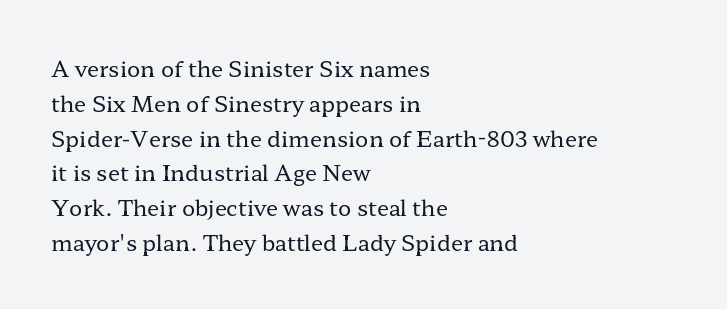
All the whitespace from short lines collects on the right. No extra tracking has been applied to these lines. Characters remain perfectly vertical along every line. The space beneath each line is pristine and unruled. Vertical stems look standard width or narrower in stroke.
